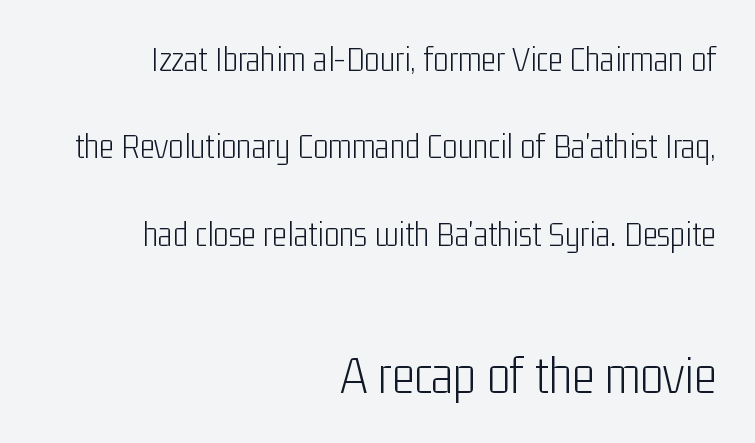
{"serif": "no", "italic": "no", "bold": "no", "weight": "light", "width": "condensed", "stroke_contrast": "low", "x_height": "medium", "monospaced": "no", "underline": "no", "align": "right", "line_spacing": "loose", "line_spacing_ratio": 2.43, "letter_spacing": "normal", "letter_spacing_em": 0.0, "larger_block": "second", "size_ratio": 1.5, "glyph_px": 54}
